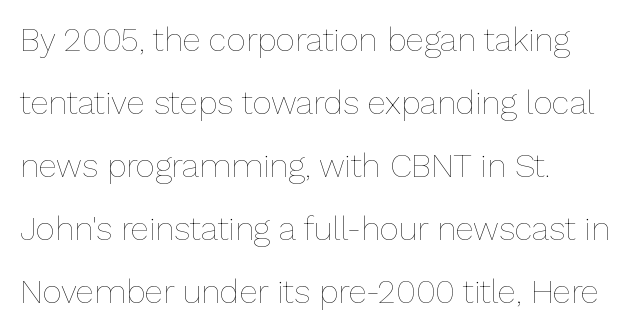
The image shows 33 px thin type, upright; set left-aligned, loose line spacing (1.91x), normal letter spacing, not underlined; low stroke contrast and a medium x-height.
